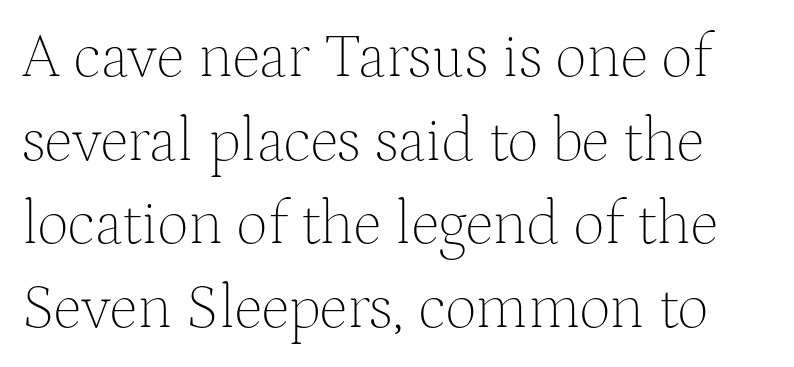
How are the letters spaced? Ordinarily, with no added tracking. Quick note: underline off. Vertical stems look standard width or narrower in stroke. The letters carry serifs — small finishing strokes at the ends of their stems.
